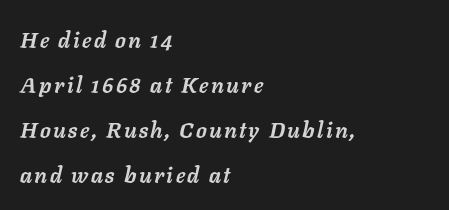
Leading is clearly above the norm, producing a sparse column. The passage is arranged the way most books set body copy — flush left. The string is rendered with underlining switched off. A full-strength bold gives these letters their thick strokes.
